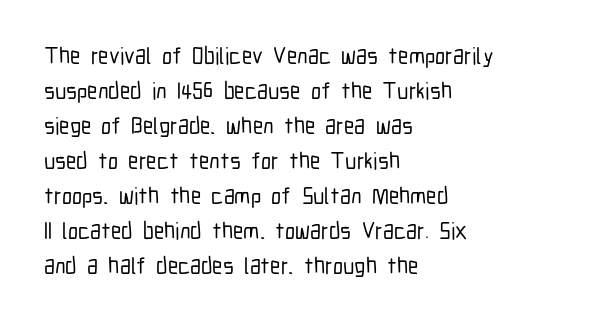
Q: Is the text italic (slanted)? A: No, it is upright.
Q: Is the text underlined? A: No.
Q: How is the paragraph aligned? A: Left-aligned.
Q: Is the spacing between letters normal or unusually wide? A: Normal.
Q: Is the spacing between lines tight, normal or loose? A: Normal.
